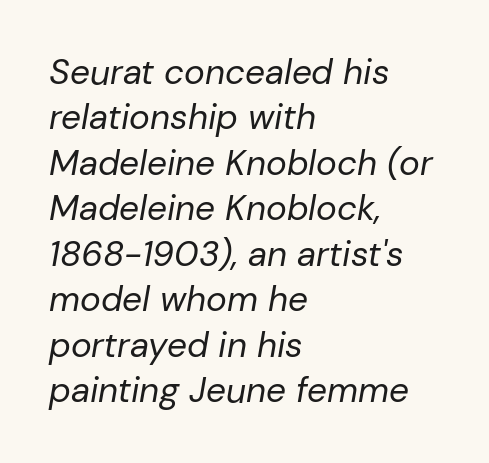
{"italic": "yes", "lean": "right", "slant_degrees": 10, "bold": "no", "weight": "regular", "width": "normal", "stroke_contrast": "low", "x_height": "medium", "monospaced": "no", "underline": "no", "align": "left", "line_spacing": "normal", "line_spacing_ratio": 1.3, "letter_spacing": "normal", "letter_spacing_em": 0.0, "glyph_px": 35}
